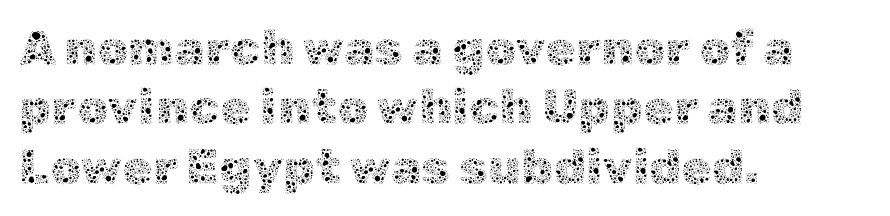
Leftover space on each line is placed entirely after the last word. Has an underline been added? It has not. There is no visible air inserted between adjacent glyphs. Do the characters align in a grid? No, the font is proportional. Quick note: not italic, upright. Think standard paragraph weight, or any step lighter than that.
